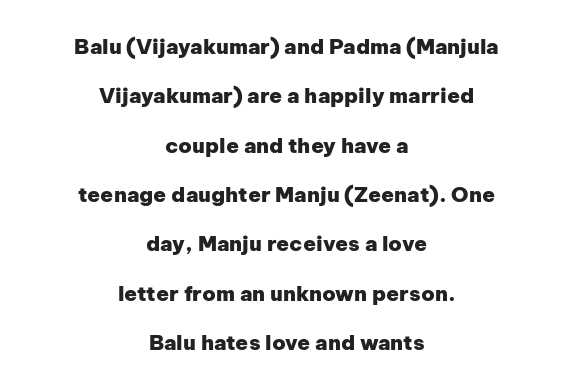
The image shows 21 px bold type, upright; set centered, loose line spacing (2.35x), normal letter spacing, not underlined.
